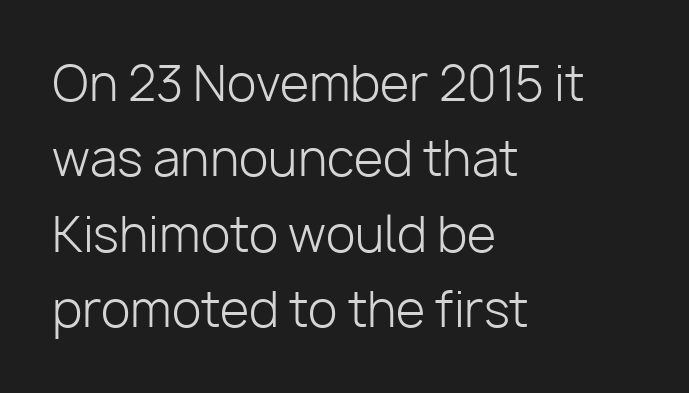
The passage shown stacks its lines at a standard gap. This rendering leaves character spacing at its baseline value. Just letters on the line, the space beneath them empty. A light-to-regular cut is what we see here.
